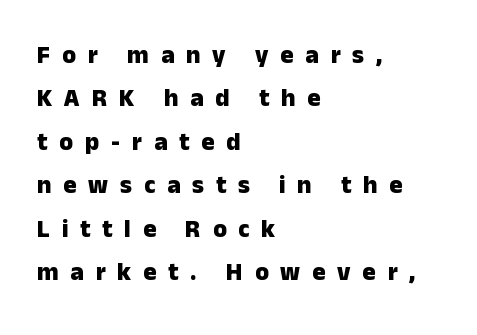
Does the weight exceed regular? Yes, all the way to bold. A roman cut, with each character standing at attention. Display-style spreading of the glyphs; the letterfit is very open. The typesetter chose a ragged-right arrangement here.
